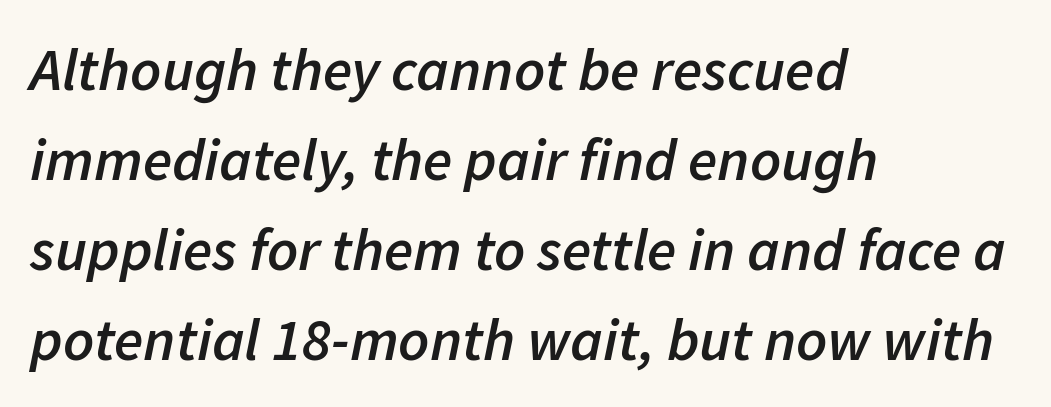
{"italic": "yes", "lean": "right", "slant_degrees": 11, "bold": "semi", "weight": "semibold", "width": "normal", "stroke_contrast": "low", "x_height": "medium", "monospaced": "no", "underline": "no", "align": "left", "line_spacing": "normal", "line_spacing_ratio": 1.5, "letter_spacing": "normal", "letter_spacing_em": 0.0, "glyph_px": 60}
